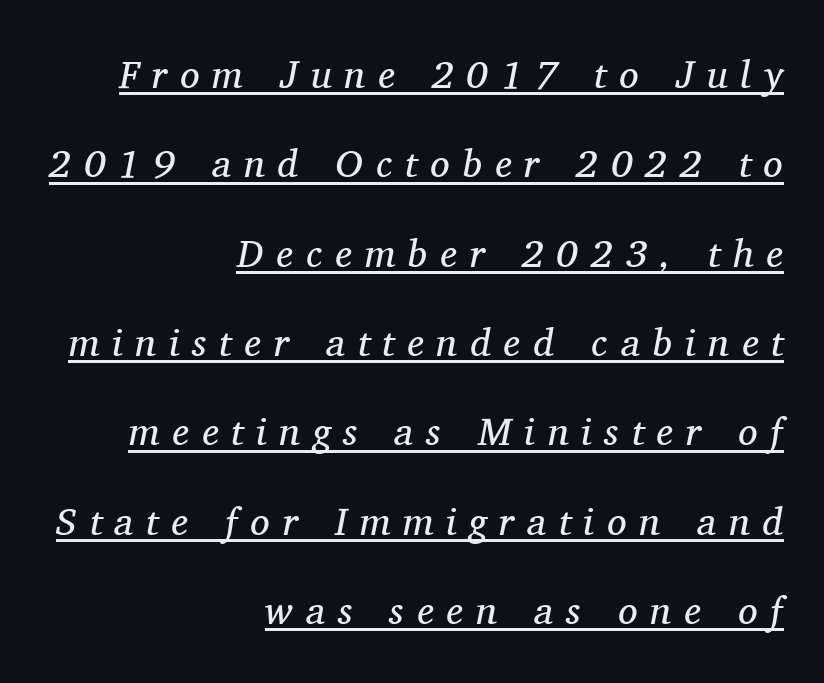
The glyphs are accompanied by a horizontal stroke just below them. In terms of leading, this rendering errs on the spacious side. Think standard paragraph weight, or any step lighter than that. If you drew a ruler down the right edge, every line would touch it. Emphasis-style slanted type is in use. Observe the serifs anchoring each vertical stroke in this sample.
